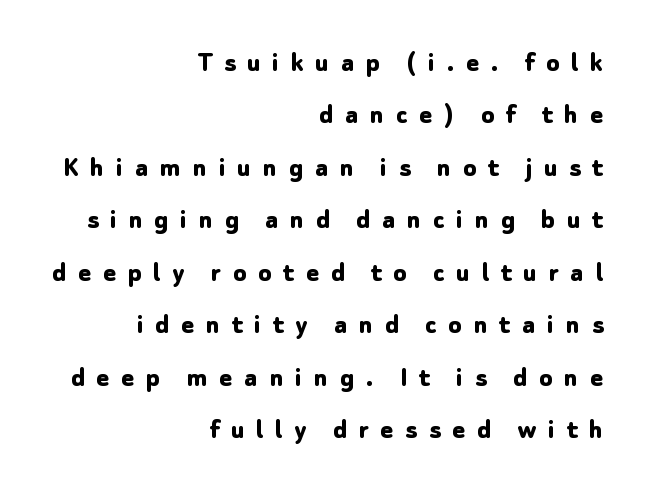
{"serif": "no", "italic": "no", "bold": "yes", "weight": "bold", "width": "normal", "stroke_contrast": "low", "x_height": "medium", "monospaced": "no", "underline": "no", "align": "right", "line_spacing_ratio": 1.75, "letter_spacing": "wide", "letter_spacing_em": 0.39, "glyph_px": 30}
